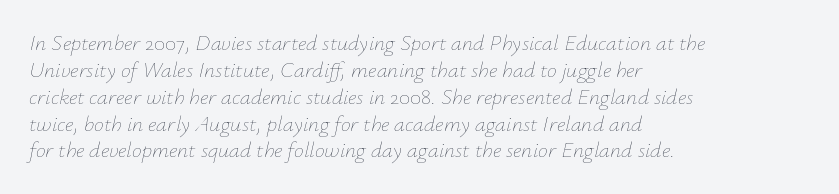
Q: Is the text bold? A: No.
Q: Is the text italic (slanted)? A: Yes, it leans right by about 12 degrees.
Q: Is the text underlined? A: No.
Q: How is the paragraph aligned? A: Left-aligned.
Q: Is the spacing between letters normal or unusually wide? A: Normal.
